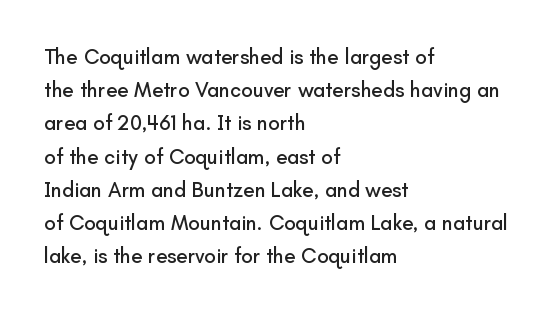
Q: Is the text italic (slanted)? A: No, it is upright.
Q: Is the text underlined? A: No.
Q: How is the paragraph aligned? A: Left-aligned.
Q: Is the spacing between letters normal or unusually wide? A: Normal.
Q: Is the spacing between lines tight, normal or loose? A: Normal.
